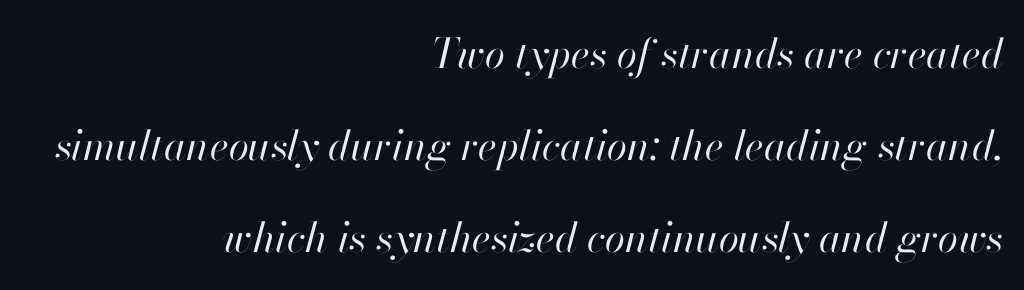
The image shows 41 px regular-weight type, italic (leaning right); set right-aligned, loose line spacing (2.24x), normal letter spacing, not underlined; high stroke contrast and a small x-height.
